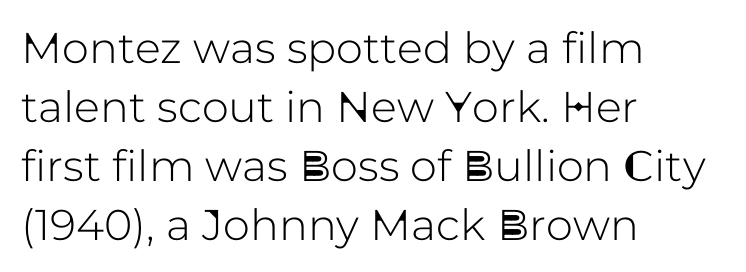
The image shows 43 px sans-serif type, upright; set left-aligned, normal line spacing (1.37x), normal letter spacing, not underlined; low stroke contrast and a medium x-height.
